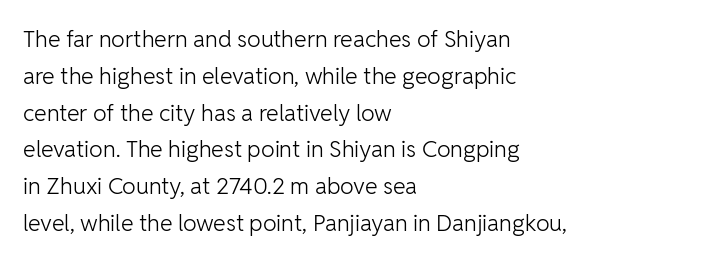
Q: Is the text bold? A: No.
Q: Is the text italic (slanted)? A: No, it is upright.
Q: Is the text underlined? A: No.
Q: How is the paragraph aligned? A: Left-aligned.
Q: Is the spacing between letters normal or unusually wide? A: Normal.
Q: Is the spacing between lines tight, normal or loose? A: Normal.
